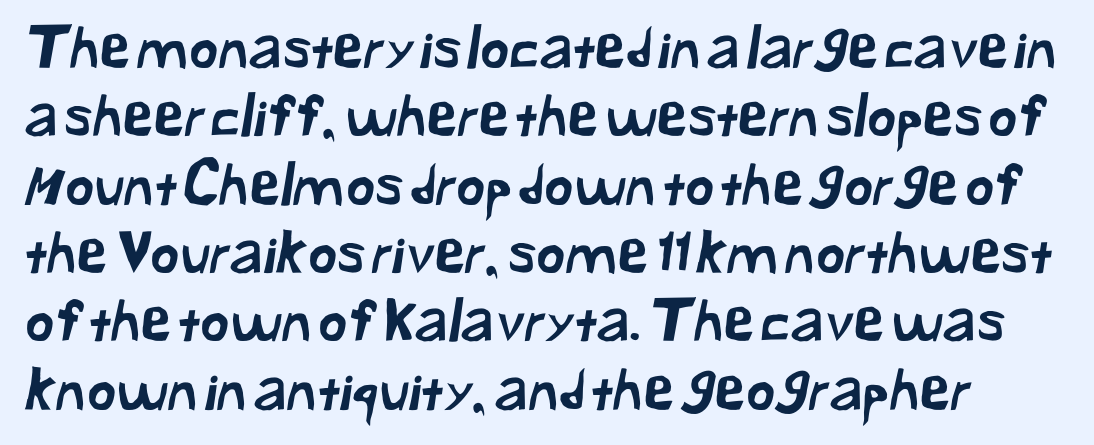
The rendering keeps characters at their native spacing. Each row of text sits above clean, open space. Typographically, this falls in the sans-serif category. You could not count columns in this text — the font is proportionally spaced.
